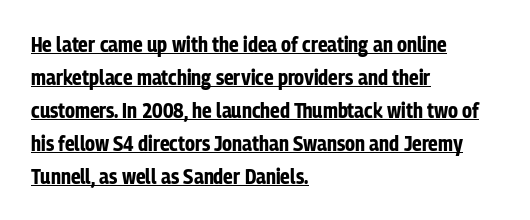
{"italic": "no", "bold": "yes", "underline": "yes", "align": "left", "line_spacing": "normal", "line_spacing_ratio": 1.57, "letter_spacing": "normal", "letter_spacing_em": 0.0, "glyph_px": 21}
